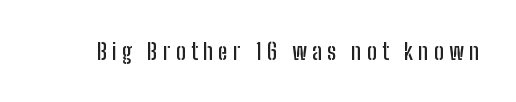
Q: Is the text italic (slanted)? A: No, it is upright.
Q: Is the text underlined? A: No.
Q: Is the spacing between letters normal or unusually wide? A: Unusually wide.
